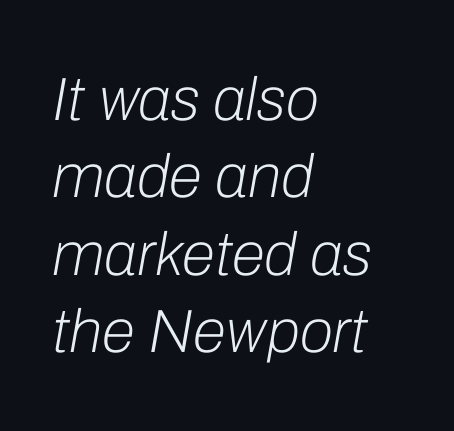
The image shows 61 px light type, italic (leaning right); set left-aligned, normal line spacing (1.27x), normal letter spacing, not underlined; low stroke contrast and a medium x-height.
